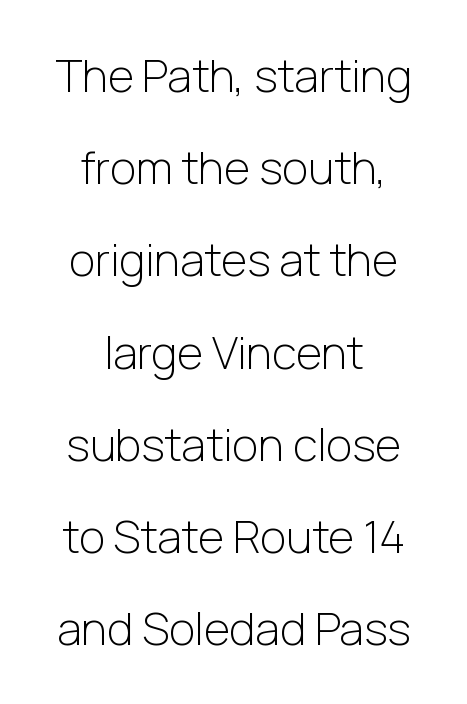
Q: Is the text bold? A: No.
Q: Is the text italic (slanted)? A: No, it is upright.
Q: Is the typeface a serif or a sans-serif typeface? A: Sans-serif.
Q: Is the text underlined? A: No.
Q: How is the paragraph aligned? A: Centered.
Q: Is the spacing between letters normal or unusually wide? A: Normal.
Q: Is the spacing between lines tight, normal or loose? A: Loose.
Q: Width (condensed, normal, or wide)? A: Normal.
Q: Stroke contrast? A: Low.
Q: x-height? A: Medium.
Q: Monospaced? A: No.
